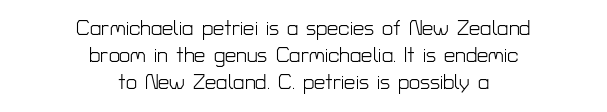
{"italic": "no", "bold": "no", "underline": "no", "align": "center", "line_spacing": "normal", "line_spacing_ratio": 1.34, "letter_spacing": "normal", "letter_spacing_em": 0.0, "glyph_px": 20}
